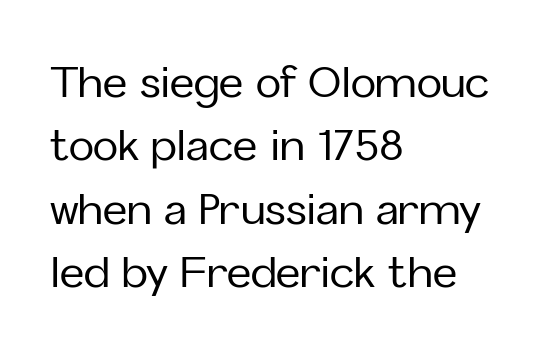
The image shows 42 px sans-serif type, upright; set left-aligned, normal line spacing (1.51x), normal letter spacing, not underlined; low stroke contrast and a medium x-height.
